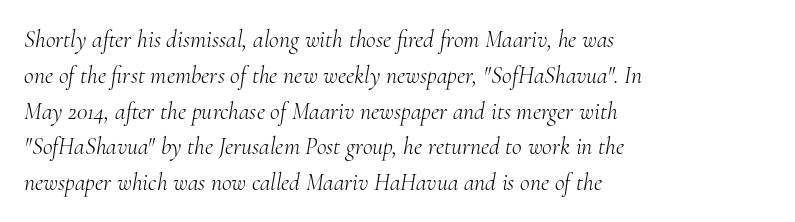
The image shows 24 px text type, italic (leaning right); set left-aligned, normal line spacing (1.49x), normal letter spacing, not underlined.
